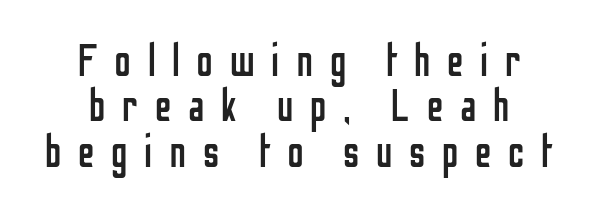
The image shows 45 px regular-weight, condensed sans-serif type, upright; set centered, tight line spacing (1.01x), unusually wide letter spacing (+0.37 em), not underlined; low stroke contrast and a medium x-height.
